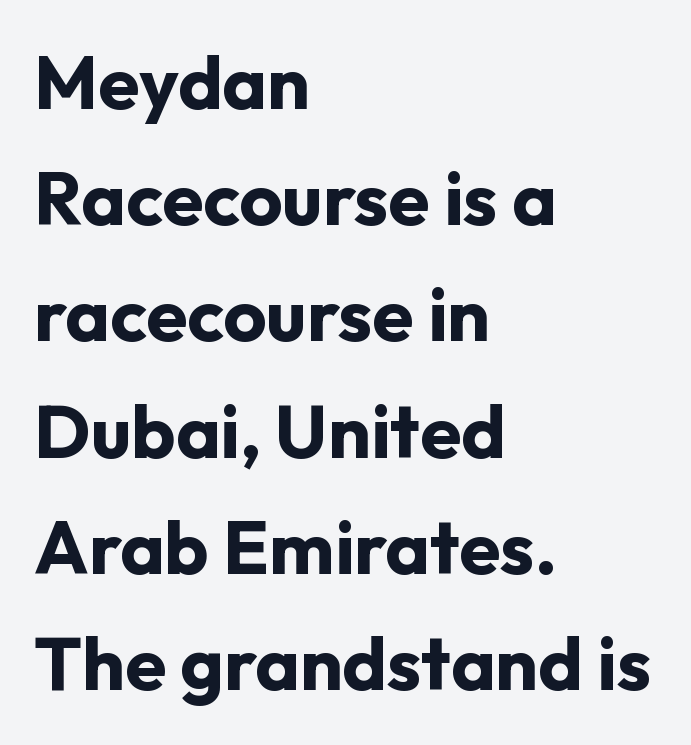
{"serif": "no", "italic": "no", "bold": "yes", "weight": "bold", "width": "normal", "stroke_contrast": "low", "x_height": "medium", "monospaced": "no", "underline": "no", "align": "left", "line_spacing": "normal", "line_spacing_ratio": 1.55, "letter_spacing": "normal", "letter_spacing_em": 0.0, "glyph_px": 75}
